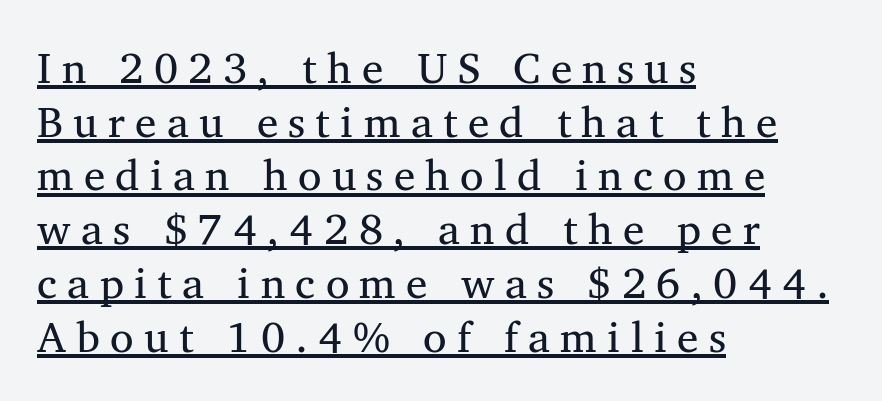
The image shows 43 px regular-weight serif type; set left-aligned, normal line spacing (1.25x), unusually wide letter spacing (+0.24 em), underlined; medium stroke contrast and a medium x-height.
